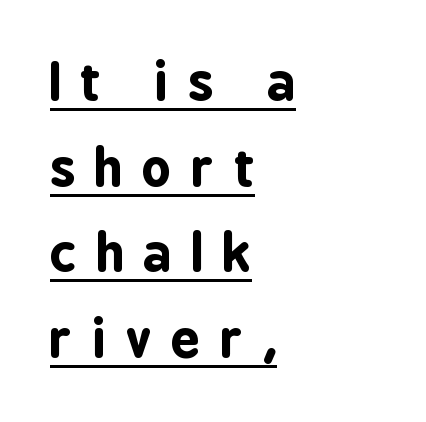
The passage shown stacks its lines at a standard gap. Look at the tracking — it's clearly loosened, letters drifting apart. Type style note: lacks serifs. This is roman type, the default non-slanted kind.
